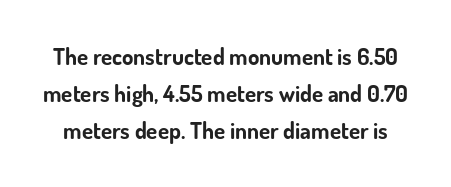
{"italic": "no", "bold": "yes", "underline": "no", "line_spacing": "normal", "line_spacing_ratio": 1.61, "letter_spacing": "normal", "letter_spacing_em": 0.0, "glyph_px": 23}
